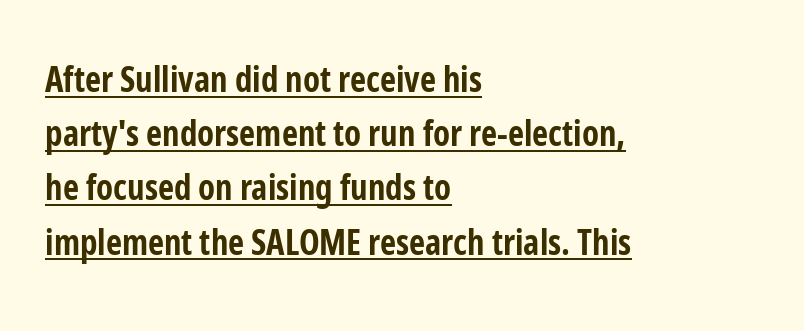
Q: Is the text bold? A: Yes.
Q: Is the text italic (slanted)? A: No, it is upright.
Q: Is the typeface a serif or a sans-serif typeface? A: Sans-serif.
Q: Is the text underlined? A: Yes.
Q: How is the paragraph aligned? A: Left-aligned.
Q: Is the spacing between letters normal or unusually wide? A: Normal.
Q: Is the spacing between lines tight, normal or loose? A: Normal.
Q: Width (condensed, normal, or wide)? A: Condensed.
Q: Stroke contrast? A: Low.
Q: x-height? A: Medium.
Q: Monospaced? A: No.
